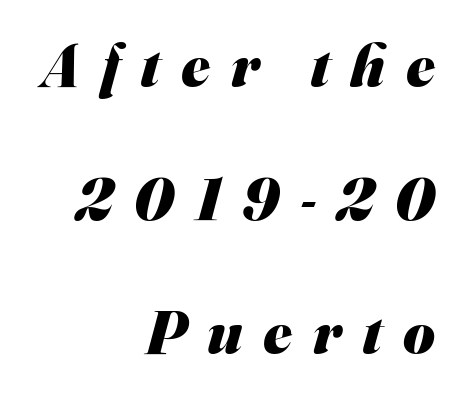
The rag falls on the left side of this text block. You'd pick this weight for a headline — it's a proper bold. Summary of vertical rhythm: relaxed, with wide interline spacing. The face used here is a sans, in the tradition of grotesques and geometrics. Looks like regular typesetting: each glyph gets only the width it needs.
